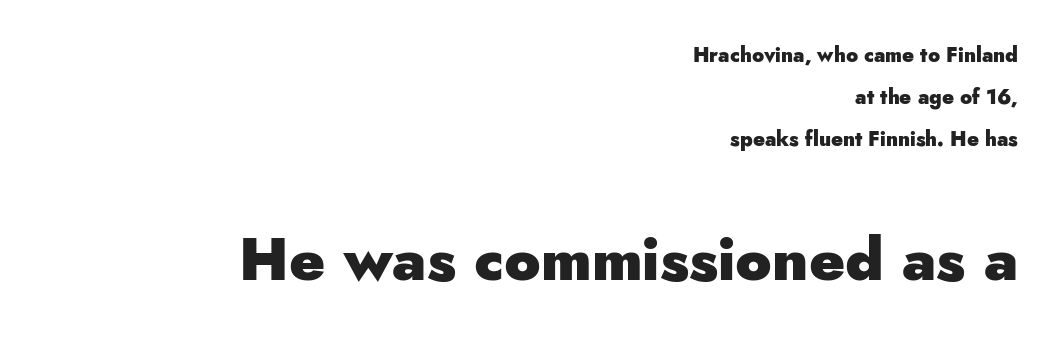
The image shows 60 px heavy sans-serif type, upright; set right-aligned, loose line spacing (2.11x), normal letter spacing, not underlined; the second (bottom) block is 3.0x larger; low stroke contrast and a small x-height.
